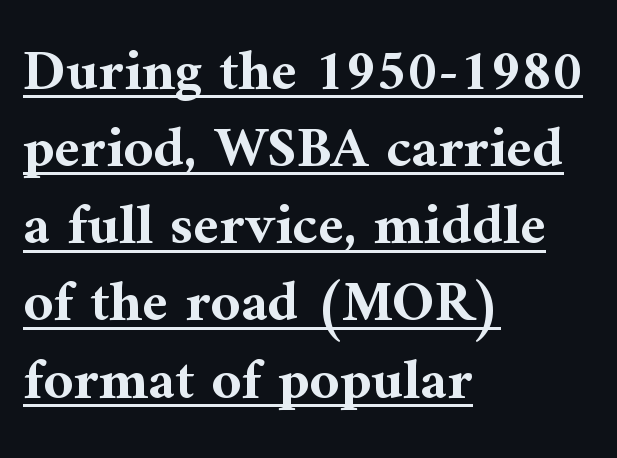
{"serif": "yes", "italic": "no", "bold": "yes", "weight": "bold", "width": "normal", "stroke_contrast": "medium", "x_height": "medium", "monospaced": "no", "underline": "yes", "align": "left", "line_spacing": "normal", "line_spacing_ratio": 1.33, "letter_spacing": "normal", "letter_spacing_em": 0.0, "glyph_px": 58}
